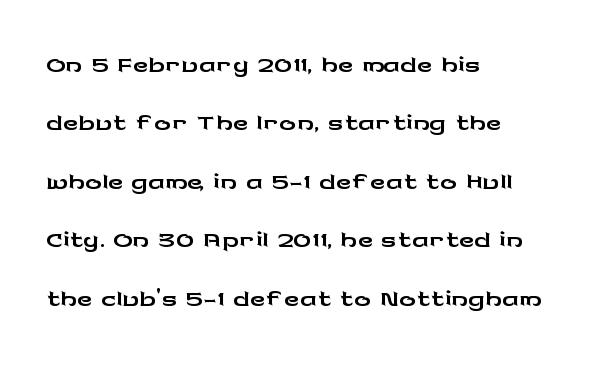
The image shows 42 px wide sans-serif type, upright; set left-aligned, normal line spacing (1.39x), normal letter spacing, not underlined; low stroke contrast and a medium x-height.
